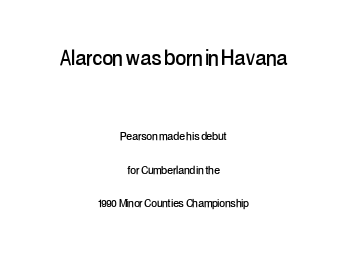
Q: Is the text italic (slanted)? A: No, it is upright.
Q: Is the text underlined? A: No.
Q: How is the paragraph aligned? A: Centered.
Q: Is the spacing between letters normal or unusually wide? A: Normal.
Q: Is the spacing between lines tight, normal or loose? A: Loose.
Q: Which block of text is set in a larger size, the first (top) or the second (bottom)? A: The first (top) one.
